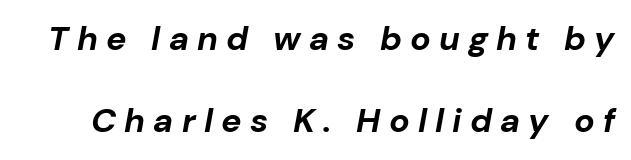
Q: Is the text bold? A: Yes.
Q: Is the text italic (slanted)? A: Yes, it leans right by about 10 degrees.
Q: Is the text underlined? A: No.
Q: Is the spacing between letters normal or unusually wide? A: Unusually wide.
Q: Is the spacing between lines tight, normal or loose? A: Loose.
Q: Width (condensed, normal, or wide)? A: Normal.
Q: Stroke contrast? A: Low.
Q: x-height? A: Medium.
Q: Monospaced? A: No.
